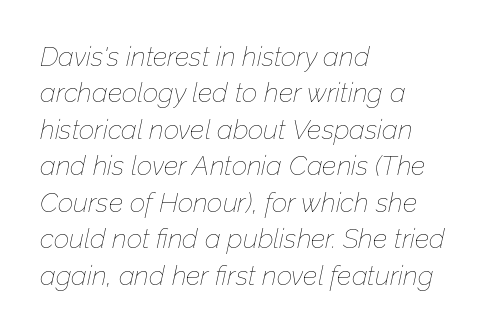
{"italic": "yes", "lean": "right", "slant_degrees": 12, "bold": "no", "underline": "no", "align": "left", "line_spacing": "normal", "line_spacing_ratio": 1.35, "letter_spacing": "normal", "letter_spacing_em": 0.0, "glyph_px": 27}
